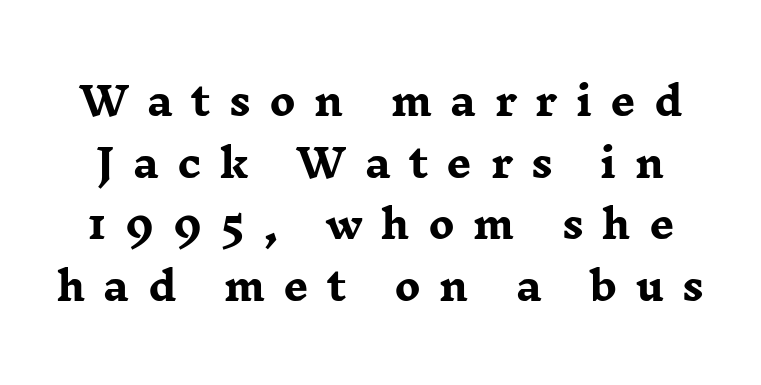
Does extra space separate the letters? Yes, quite a lot of it. Typographically, this falls in the serif category. The letters advance in unequal steps, a hallmark of proportional type. Horizontal bands of white between lines are of average thickness.
